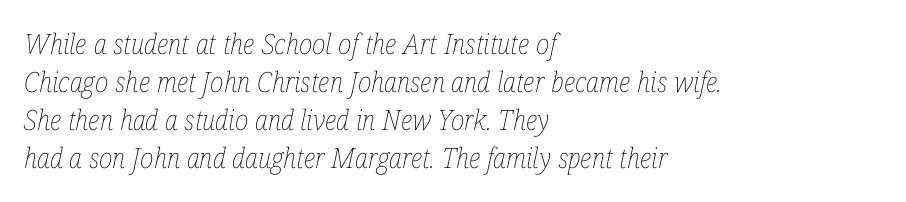
Check the space under the baseline: it is left empty. Heaviness? Minimal to ordinary, like unemphasized prose. A classic flush-left, rag-right setting is used for this passage. Observe the ordinary spacing: letters are neighbours, not strangers.
